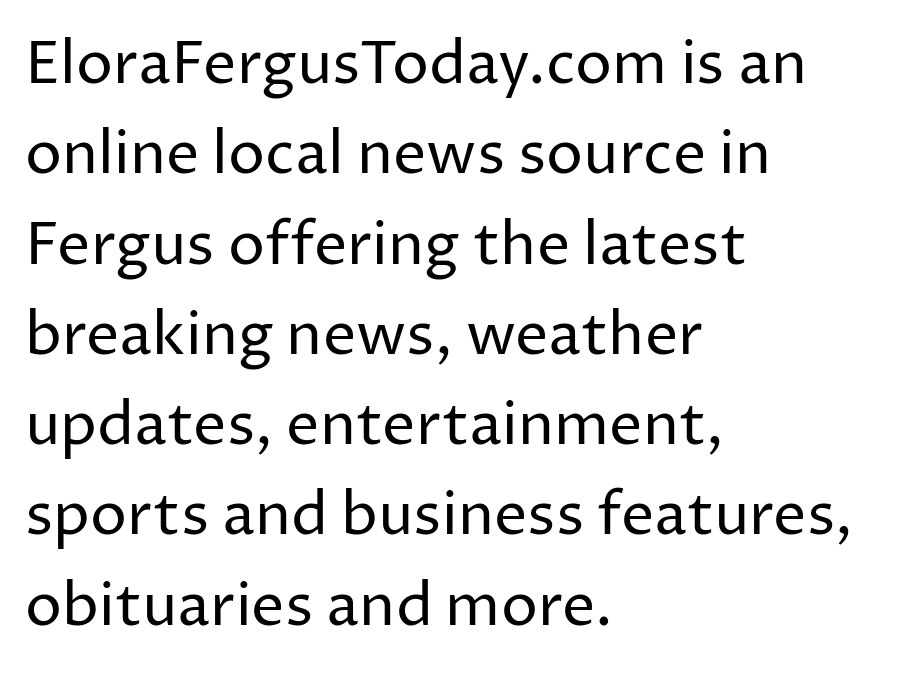
Q: Is the text bold? A: No.
Q: Is the text italic (slanted)? A: No, it is upright.
Q: Is the typeface a serif or a sans-serif typeface? A: Sans-serif.
Q: Is the text underlined? A: No.
Q: How is the paragraph aligned? A: Left-aligned.
Q: Is the spacing between letters normal or unusually wide? A: Normal.
Q: Is the spacing between lines tight, normal or loose? A: Normal.
Q: Width (condensed, normal, or wide)? A: Normal.
Q: Stroke contrast? A: Low.
Q: x-height? A: Medium.
Q: Monospaced? A: No.
